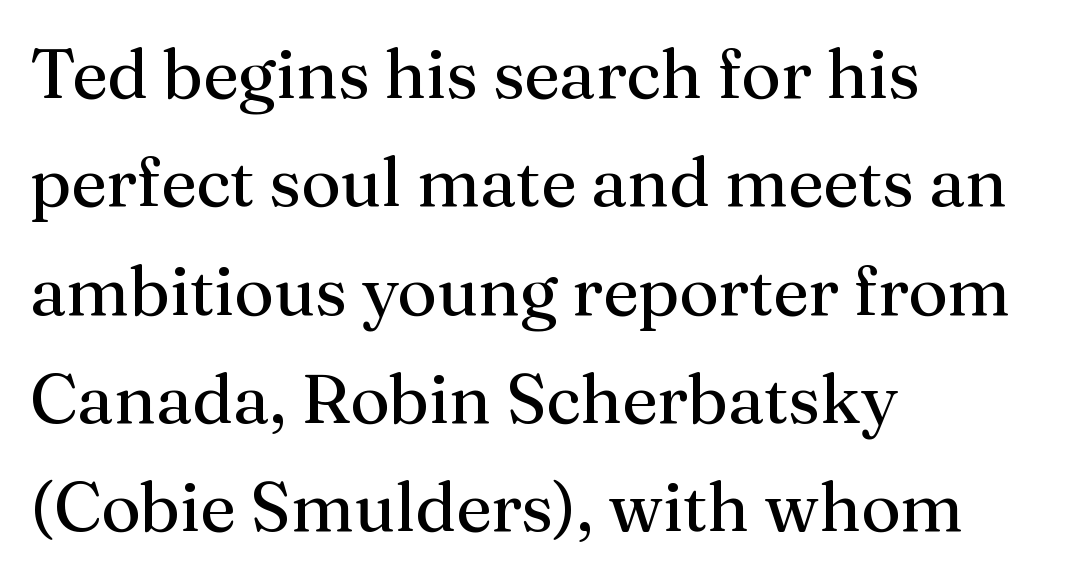
{"serif": "yes", "italic": "no", "bold": "no", "weight": "regular", "width": "normal", "stroke_contrast": "medium", "x_height": "medium", "monospaced": "no", "underline": "no", "align": "left", "line_spacing": "normal", "line_spacing_ratio": 1.57, "letter_spacing": "normal", "letter_spacing_em": 0.0, "glyph_px": 69}
